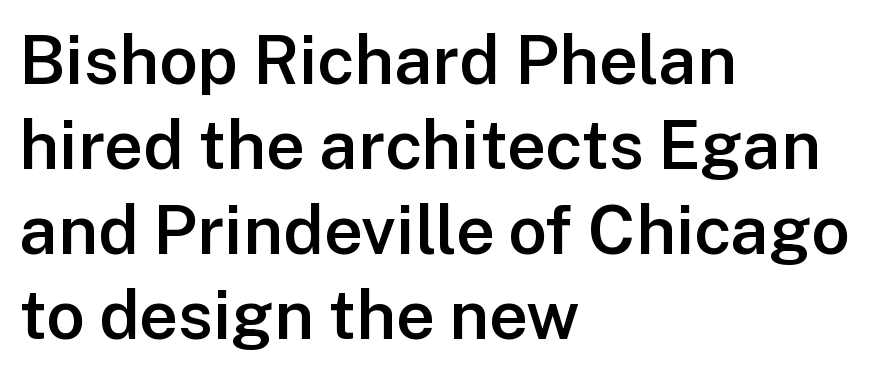
The image shows 68 px semibold sans-serif type, upright; set left-aligned, normal line spacing (1.25x), normal letter spacing, not underlined; low stroke contrast and a medium x-height.
